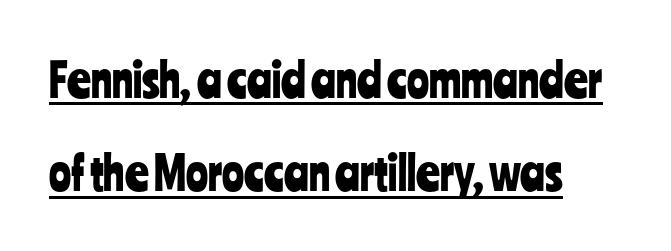
Q: Is the text italic (slanted)? A: No, it is upright.
Q: Is the typeface a serif or a sans-serif typeface? A: Sans-serif.
Q: Is the text underlined? A: Yes.
Q: How is the paragraph aligned? A: Left-aligned.
Q: Is the spacing between letters normal or unusually wide? A: Normal.
Q: Is the spacing between lines tight, normal or loose? A: Loose.
Q: Width (condensed, normal, or wide)? A: Condensed.
Q: Stroke contrast? A: Low.
Q: x-height? A: Medium.
Q: Monospaced? A: No.
